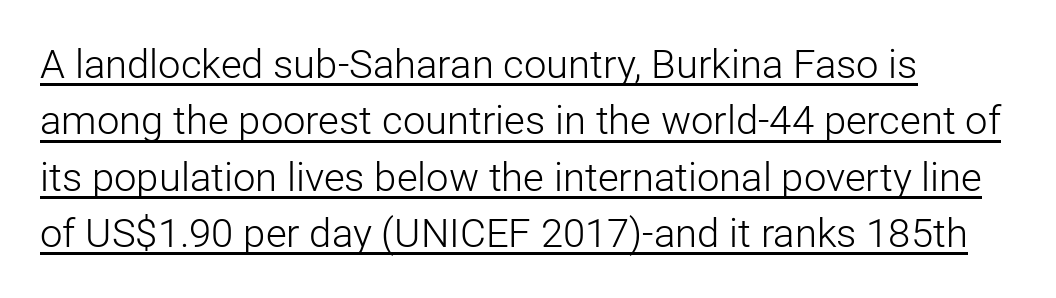
I'd call this a sans setting — the letters go barefoot. Nothing unusual about the tracking: characters are spaced as the font intends. Reading down the block, your eye returns to a fixed left position each line. Caption: lettering with a line underneath. Quick note: interline space is typical. Vertical strokes here are truly vertical.
